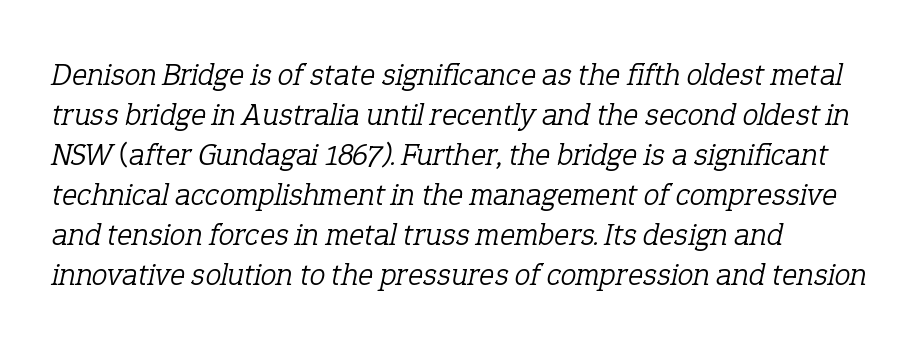
Q: Is the text bold? A: No.
Q: Is the text italic (slanted)? A: Yes, it leans right by about 12 degrees.
Q: Is the typeface a serif or a sans-serif typeface? A: Serif.
Q: Is the text underlined? A: No.
Q: How is the paragraph aligned? A: Left-aligned.
Q: Is the spacing between letters normal or unusually wide? A: Normal.
Q: Is the spacing between lines tight, normal or loose? A: Normal.
Q: Width (condensed, normal, or wide)? A: Normal.
Q: Stroke contrast? A: Low.
Q: x-height? A: Medium.
Q: Monospaced? A: No.
